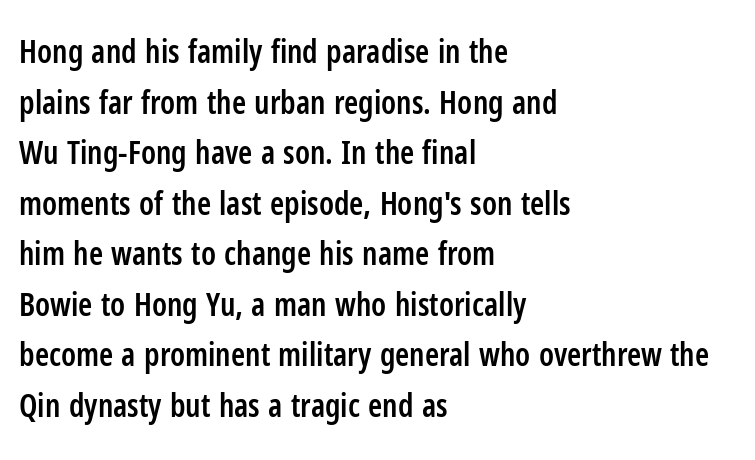
The image shows 32 px semibold, condensed sans-serif type, upright; set left-aligned, normal line spacing (1.58x), normal letter spacing, not underlined; low stroke contrast and a medium x-height.
